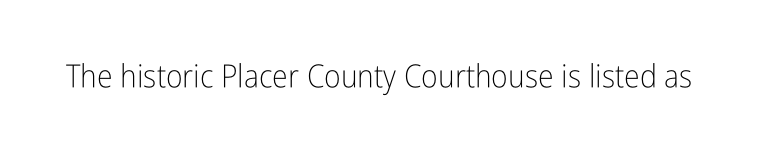
Q: Is the text bold? A: No.
Q: Is the text italic (slanted)? A: No, it is upright.
Q: Is the typeface a serif or a sans-serif typeface? A: Sans-serif.
Q: Is the text underlined? A: No.
Q: Is the spacing between letters normal or unusually wide? A: Normal.
Q: Width (condensed, normal, or wide)? A: Condensed.
Q: Stroke contrast? A: Low.
Q: x-height? A: Medium.
Q: Monospaced? A: No.
